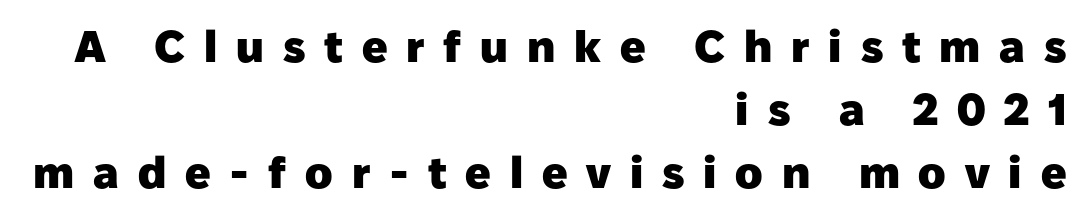
{"serif": "no", "italic": "no", "bold": "yes", "weight": "heavy", "width": "normal", "stroke_contrast": "low", "x_height": "medium", "monospaced": "no", "underline": "no", "align": "right", "line_spacing": "normal", "line_spacing_ratio": 1.4, "letter_spacing": "wide", "letter_spacing_em": 0.42, "glyph_px": 45}
